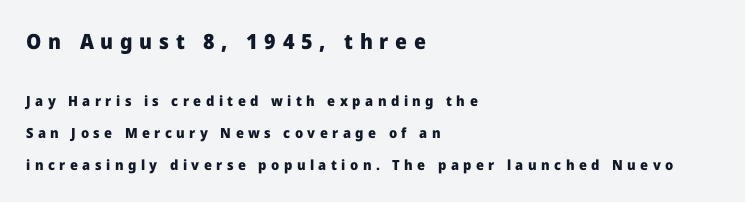
The image shows 21 px bold type, upright; set left-aligned, loose line spacing (2.3x), unusually wide letter spacing (+0.32 em), not underlined; the first (top) block is 1.5x larger.
